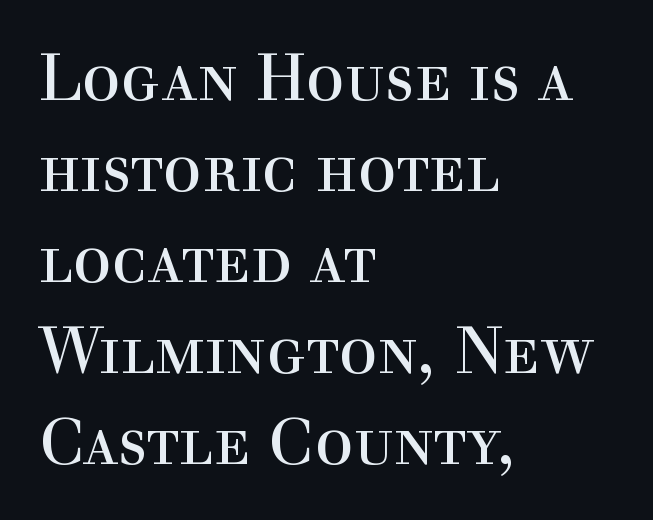
A bare baseline throughout the passage. This sample uses plain, unmodified letter spacing. Line spacing here is normal. Note: serifs present on the glyphs.
